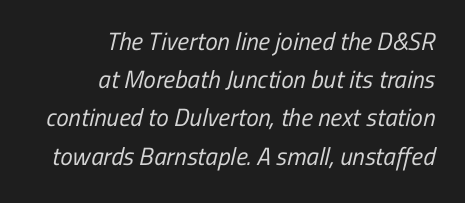
{"bold": "no", "underline": "no", "align": "right", "line_spacing": "normal", "line_spacing_ratio": 1.53, "letter_spacing": "normal", "letter_spacing_em": 0.0, "glyph_px": 25}
